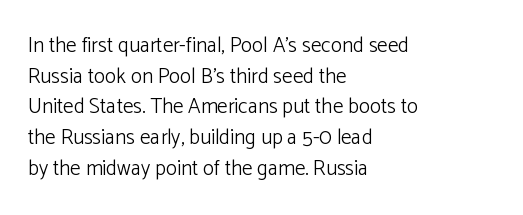
The image shows 21 px text type, upright; set left-aligned, normal line spacing (1.46x), normal letter spacing, not underlined.
